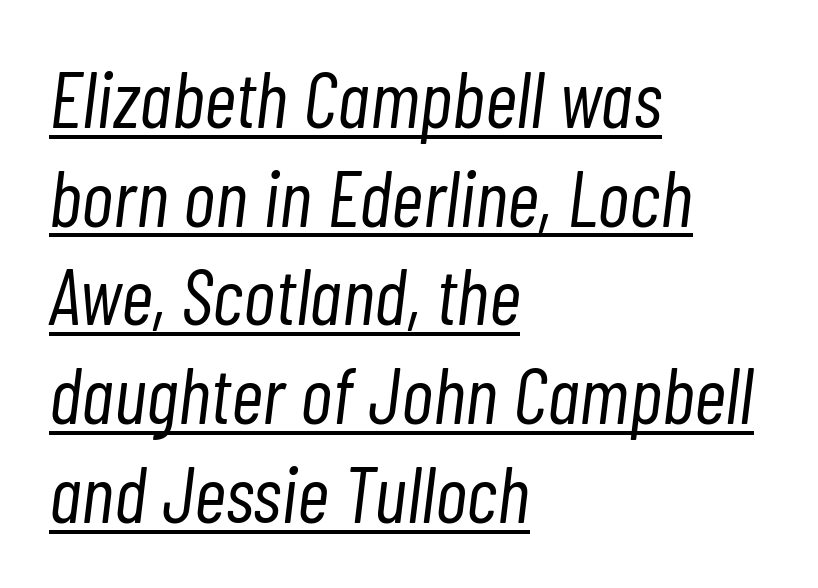
{"italic": "yes", "lean": "right", "slant_degrees": 7, "bold": "no", "weight": "light", "width": "condensed", "stroke_contrast": "low", "x_height": "medium", "monospaced": "no", "underline": "yes", "align": "left", "line_spacing": "normal", "line_spacing_ratio": 1.25, "letter_spacing": "normal", "letter_spacing_em": 0.0, "glyph_px": 79}
